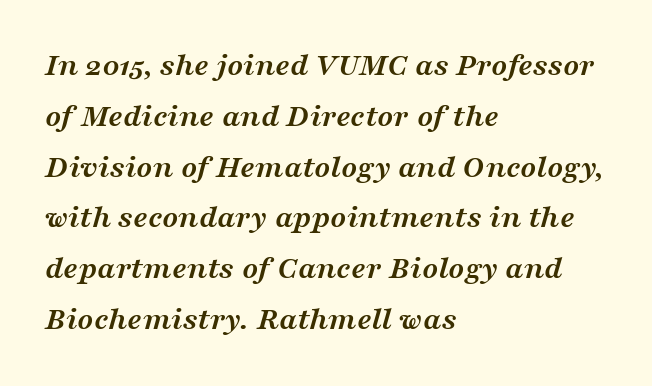
Q: Is the text bold? A: Yes.
Q: Is the text italic (slanted)? A: Yes, it leans right by about 16 degrees.
Q: Is the typeface a serif or a sans-serif typeface? A: Serif.
Q: Is the text underlined? A: No.
Q: How is the paragraph aligned? A: Left-aligned.
Q: Is the spacing between letters normal or unusually wide? A: Normal.
Q: Is the spacing between lines tight, normal or loose? A: Normal.
Q: Width (condensed, normal, or wide)? A: Wide.
Q: Stroke contrast? A: Medium.
Q: x-height? A: Medium.
Q: Monospaced? A: No.
